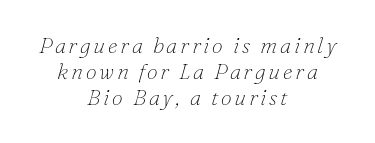
Q: Is the text bold? A: No.
Q: Is the text italic (slanted)? A: Yes, it leans right by about 16 degrees.
Q: Is the text underlined? A: No.
Q: How is the paragraph aligned? A: Centered.
